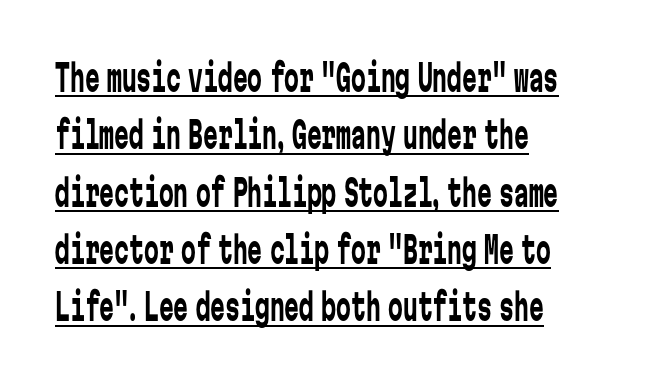
Q: Is the text bold? A: No.
Q: Is the text italic (slanted)? A: No, it is upright.
Q: Is the typeface a serif or a sans-serif typeface? A: Sans-serif.
Q: Is the text underlined? A: Yes.
Q: How is the paragraph aligned? A: Left-aligned.
Q: Is the spacing between letters normal or unusually wide? A: Normal.
Q: Is the spacing between lines tight, normal or loose? A: Normal.
Q: Width (condensed, normal, or wide)? A: Condensed.
Q: Stroke contrast? A: Low.
Q: x-height? A: Medium.
Q: Monospaced? A: Yes.
